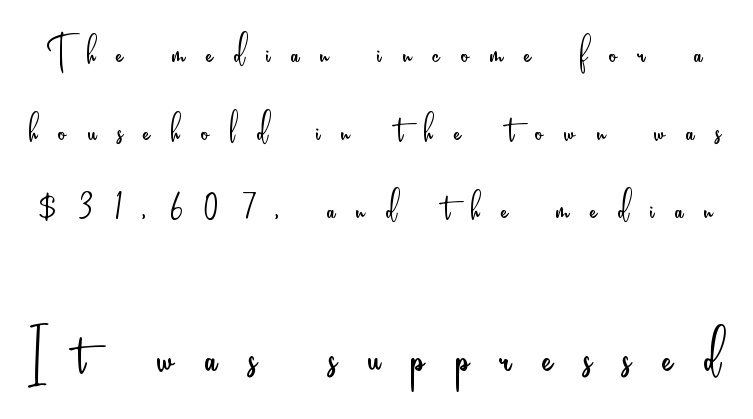
{"serif": "no", "bold": "no", "weight": "light", "width": "condensed", "stroke_contrast": "low", "x_height": "small", "monospaced": "no", "underline": "no", "line_spacing": "normal", "line_spacing_ratio": 1.59, "letter_spacing": "wide", "letter_spacing_em": 0.43, "larger_block": "second", "size_ratio": 1.49, "glyph_px": 73}
